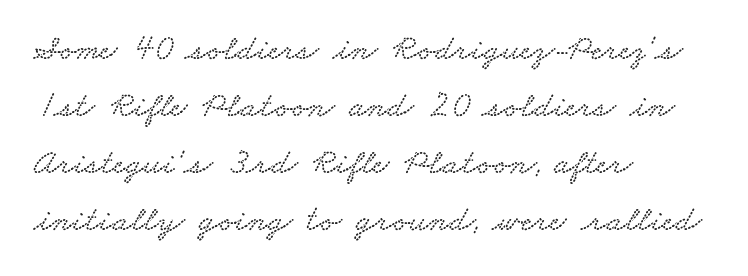
The image shows 36 px wide serif type; set left-aligned, normal line spacing (1.58x), normal letter spacing, not underlined; low stroke contrast and a small x-height.
